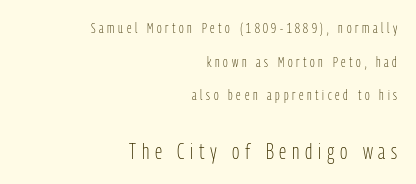
The image shows 22 px text type, upright; set right-aligned, loose line spacing (2.4x), unusually wide letter spacing (+0.26 em), not underlined; the second (bottom) block is 1.57x larger.
